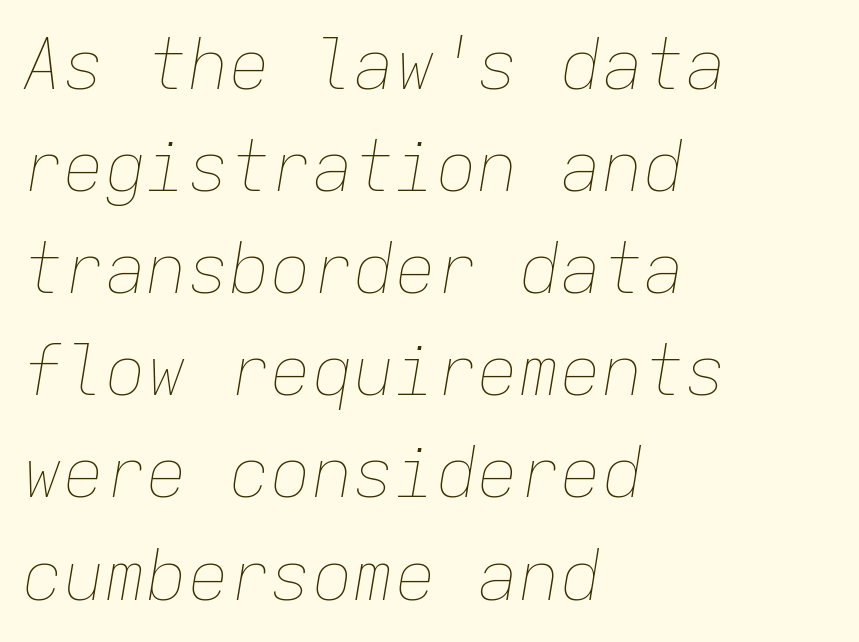
Q: Is the text bold? A: No.
Q: Is the text italic (slanted)? A: Yes, it leans right by about 9 degrees.
Q: Is the text underlined? A: No.
Q: How is the paragraph aligned? A: Left-aligned.
Q: Is the spacing between letters normal or unusually wide? A: Normal.
Q: Is the spacing between lines tight, normal or loose? A: Normal.
Q: Width (condensed, normal, or wide)? A: Normal.
Q: Stroke contrast? A: Low.
Q: x-height? A: Medium.
Q: Monospaced? A: Yes.
